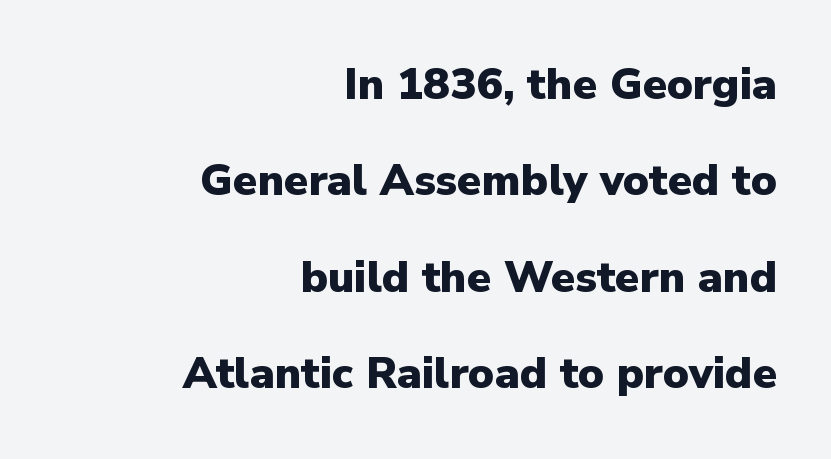
{"serif": "no", "italic": "no", "bold": "yes", "weight": "heavy", "width": "normal", "stroke_contrast": "low", "x_height": "medium", "monospaced": "no", "underline": "no", "align": "right", "line_spacing": "loose", "line_spacing_ratio": 2.19, "letter_spacing": "normal", "letter_spacing_em": 0.0, "glyph_px": 44}
